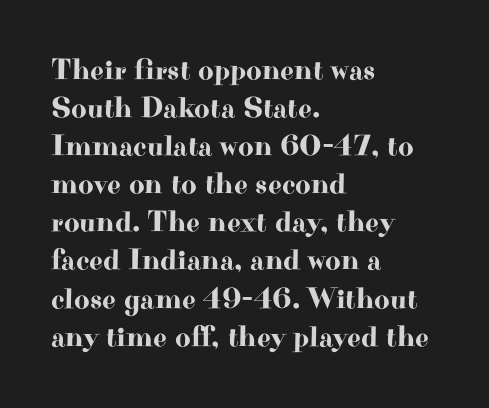
The image shows 30 px wide serif type, upright; set left-aligned, normal line spacing (1.27x), normal letter spacing, not underlined; high stroke contrast and a small x-height.
